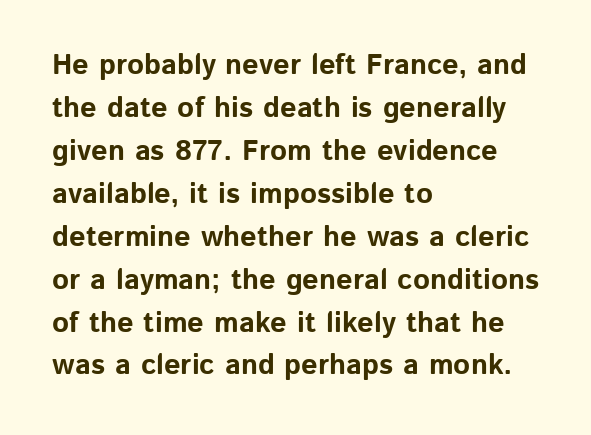
Q: Is the text bold? A: Yes.
Q: Is the text italic (slanted)? A: No, it is upright.
Q: Is the typeface a serif or a sans-serif typeface? A: Sans-serif.
Q: Is the text underlined? A: No.
Q: How is the paragraph aligned? A: Left-aligned.
Q: Is the spacing between letters normal or unusually wide? A: Normal.
Q: Is the spacing between lines tight, normal or loose? A: Normal.
Q: Width (condensed, normal, or wide)? A: Normal.
Q: Stroke contrast? A: Low.
Q: x-height? A: Medium.
Q: Monospaced? A: No.
